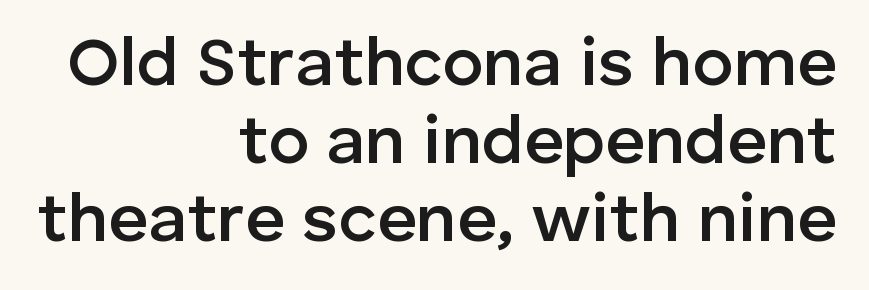
{"serif": "no", "italic": "no", "bold": "semi", "weight": "semibold", "width": "normal", "stroke_contrast": "low", "x_height": "medium", "monospaced": "no", "underline": "no", "align": "right", "line_spacing": "tight", "line_spacing_ratio": 1.13, "letter_spacing": "normal", "letter_spacing_em": 0.0, "glyph_px": 69}
